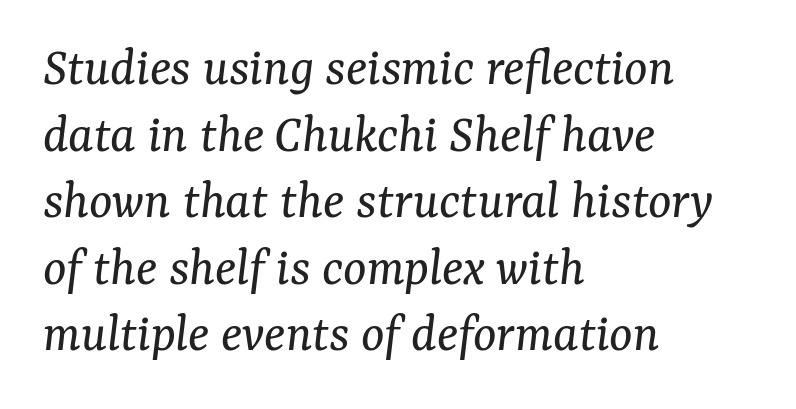
The image shows 55 px regular-weight serif type, italic (leaning right); set left-aligned, line spacing 1.21x, normal letter spacing, not underlined; medium stroke contrast and a medium x-height.
